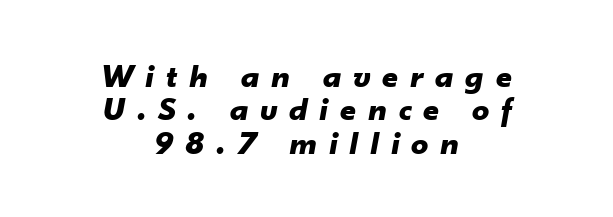
This sample uses an oblique cut, with every glyph tilted off the vertical. You'd pick this weight for a headline — it's a proper bold. Proportional: the letters do not fall into vertical columns. The gap between lines stays unmarked.
